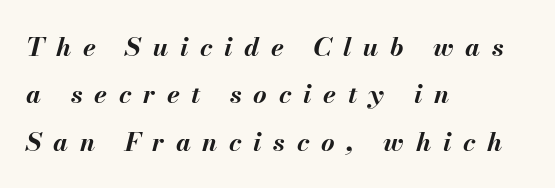
{"italic": "yes", "lean": "right", "slant_degrees": 13, "bold": "yes", "underline": "no", "align": "left", "line_spacing_ratio": 1.82, "letter_spacing": "wide", "letter_spacing_em": 0.45, "glyph_px": 26}
